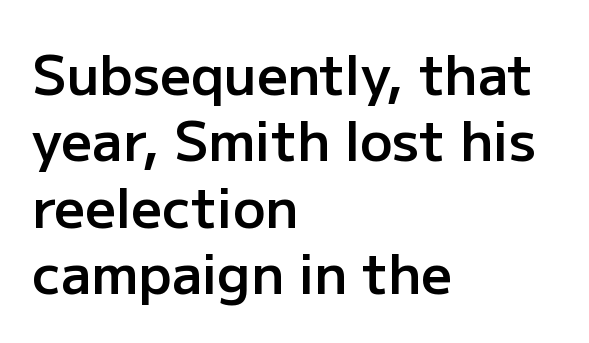
The strokes are fattened partway — semibold, not bold. Left-aligned paragraph, ragged on the right. Vertical strokes here are truly vertical. Think of a printed novel: that variable character pitch is what you see here. Nothing unusual about the tracking: characters are spaced as the font intends. Check where the strokes stop: nothing finishes them off — pure sans.
